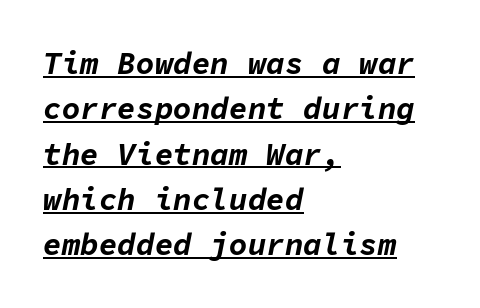
Q: Is the text bold? A: Yes.
Q: Is the text italic (slanted)? A: Yes, it leans right by about 11 degrees.
Q: Is the text underlined? A: Yes.
Q: How is the paragraph aligned? A: Left-aligned.
Q: Is the spacing between letters normal or unusually wide? A: Normal.
Q: Is the spacing between lines tight, normal or loose? A: Normal.
Q: Width (condensed, normal, or wide)? A: Normal.
Q: Stroke contrast? A: Low.
Q: x-height? A: Medium.
Q: Monospaced? A: Yes.
